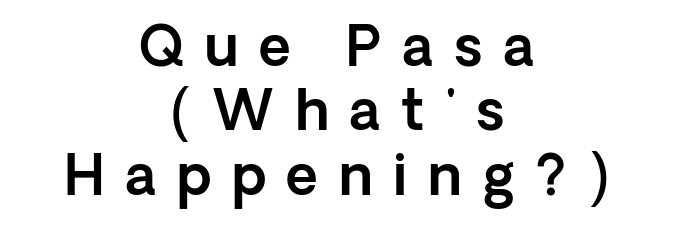
{"serif": "no", "italic": "no", "width": "normal", "x_height": "medium", "monospaced": "no", "underline": "no", "align": "center", "line_spacing_ratio": 1.17, "letter_spacing": "wide", "letter_spacing_em": 0.38, "glyph_px": 55}
